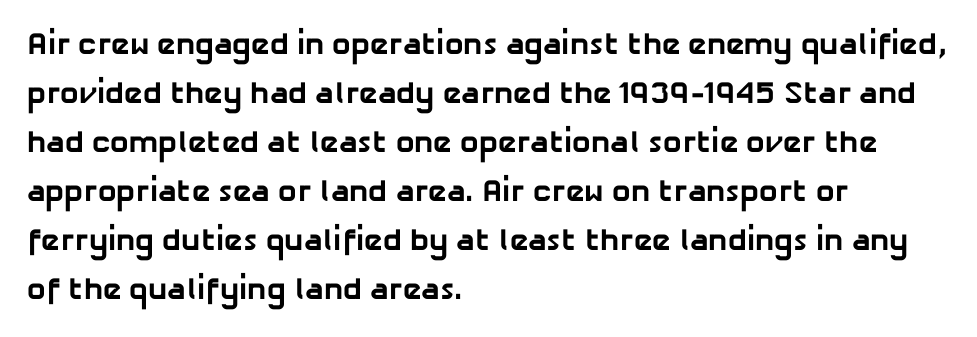
On the weight axis this lands at bold, roughly 700. Regarding serifs, this sample does without them. Each letter keeps its own natural width here, so spacing adapts to shape. These lines stack with their left ends in a neat column.
